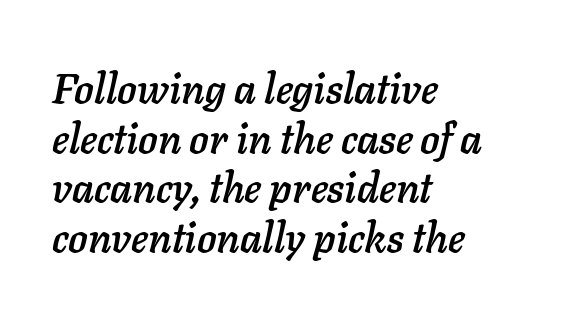
The image shows 41 px text type, italic (leaning right); set left-aligned, line spacing 1.21x, normal letter spacing, not underlined; low stroke contrast and a medium x-height.
